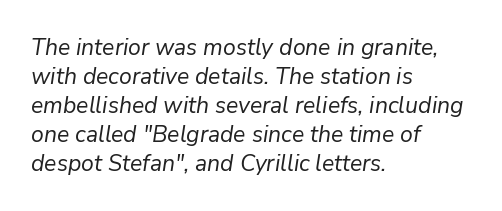
{"italic": "yes", "lean": "right", "slant_degrees": 9, "bold": "no", "underline": "no", "align": "left", "line_spacing": "normal", "line_spacing_ratio": 1.26, "letter_spacing": "normal", "letter_spacing_em": 0.0, "glyph_px": 23}
